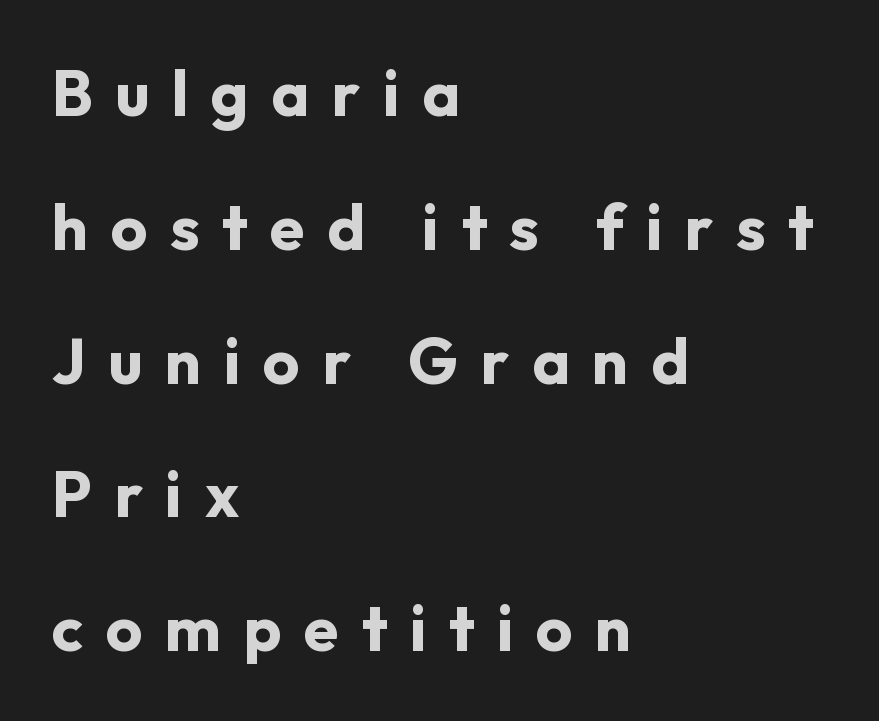
The image shows 64 px bold sans-serif type, upright; set left-aligned, loose line spacing (2.09x), unusually wide letter spacing (+0.35 em), not underlined; low stroke contrast and a medium x-height.
